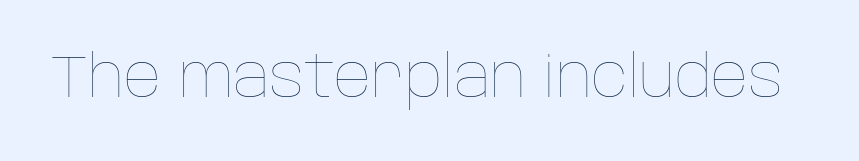
Italic? Not at all — the glyphs are vertical. Compared with a typical body face, this is equally light or lighter still. Check the space under the baseline: it is left empty. Tracking here is standard; glyphs follow each other at the usual distance. The letters advance in unequal steps, a hallmark of proportional type.
